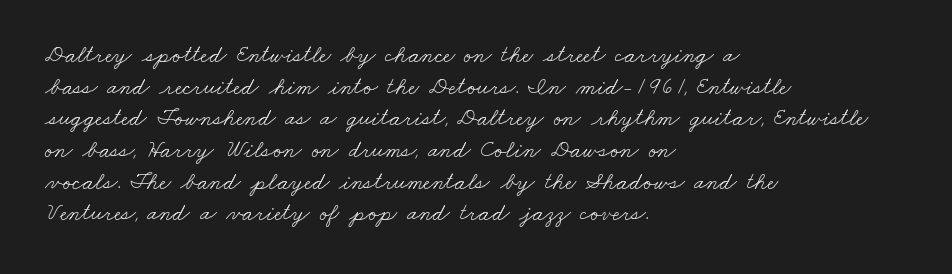
Letter spacing: default. Does the leading feel generous? No, just average. The gap between lines stays unmarked. The compositor pushed each line to the left boundary.
